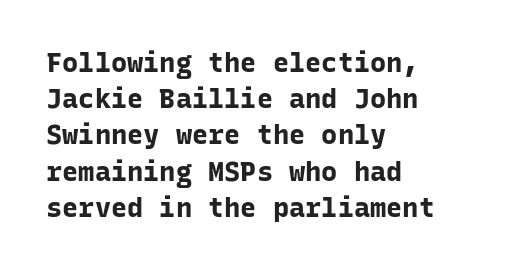
{"italic": "no", "bold": "yes", "underline": "no", "align": "left", "line_spacing": "normal", "line_spacing_ratio": 1.34, "letter_spacing": "normal", "letter_spacing_em": 0.0, "glyph_px": 27}
